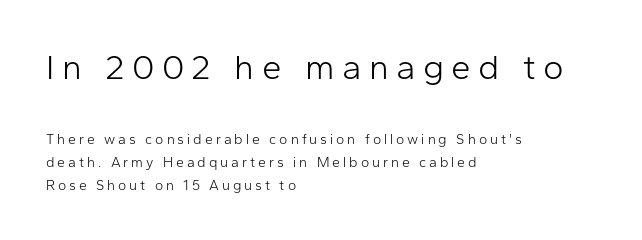
{"serif": "no", "italic": "no", "bold": "no", "weight": "light", "width": "normal", "stroke_contrast": "low", "x_height": "medium", "monospaced": "no", "underline": "no", "align": "left", "line_spacing": "normal", "line_spacing_ratio": 1.63, "letter_spacing": "wide", "letter_spacing_em": 0.21, "larger_block": "first", "size_ratio": 2.5, "glyph_px": 35}
